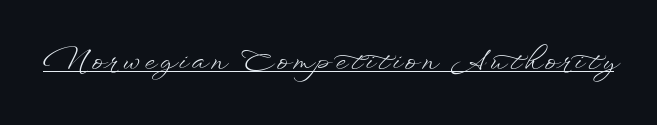
{"bold": "no", "underline": "yes", "glyph_px": 27}
